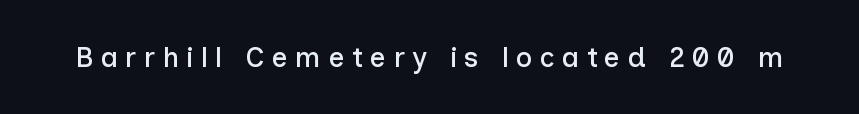
Q: Is the text italic (slanted)? A: No, it is upright.
Q: Is the typeface a serif or a sans-serif typeface? A: Sans-serif.
Q: Is the text underlined? A: No.
Q: Is the spacing between letters normal or unusually wide? A: Unusually wide.
Q: Width (condensed, normal, or wide)? A: Normal.
Q: Stroke contrast? A: Low.
Q: x-height? A: Medium.
Q: Monospaced? A: No.
